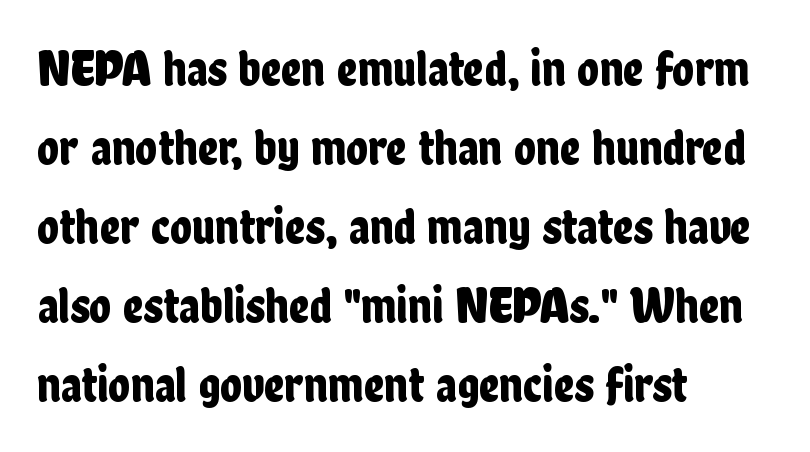
Characters remain perfectly vertical along every line. Vertically, the passage feels balanced, rows spaced as you'd expect. Each word holds together tightly as a unit, with standard inter-letter gaps. Teacher's note: observe the even left margin — that is flush-left alignment. Classification — sans serif.
